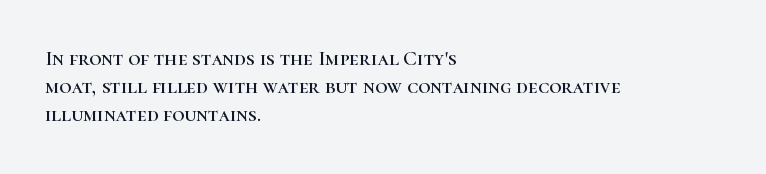
{"italic": "no", "underline": "no", "align": "left", "line_spacing": "normal", "line_spacing_ratio": 1.34, "letter_spacing": "normal", "letter_spacing_em": 0.0, "glyph_px": 21}
